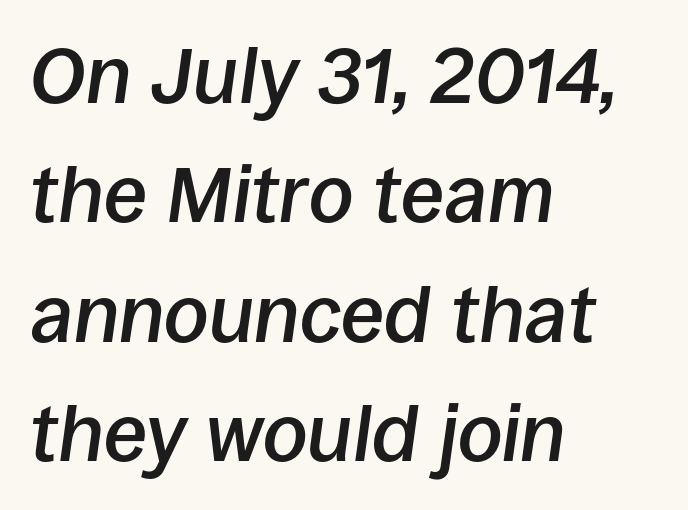
The image shows 79 px semibold type, italic (leaning right); set left-aligned, normal line spacing (1.51x), normal letter spacing, not underlined; low stroke contrast and a large x-height.
